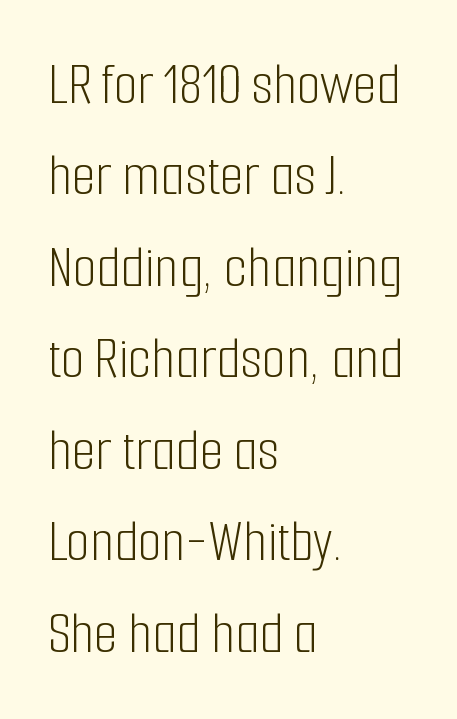
The image shows 61 px light, condensed sans-serif type, upright; set left-aligned, normal line spacing (1.5x), normal letter spacing, not underlined; low stroke contrast and a medium x-height.
